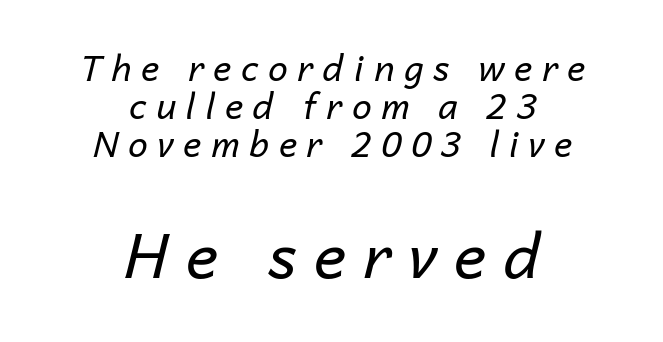
The cut favours lightness, reaching ordinary text weight at its darkest. The letters advance in unequal steps, a hallmark of proportional type. These lines stack symmetrically, like a column narrowing and widening about its center. Underlining? Definitely not there.
